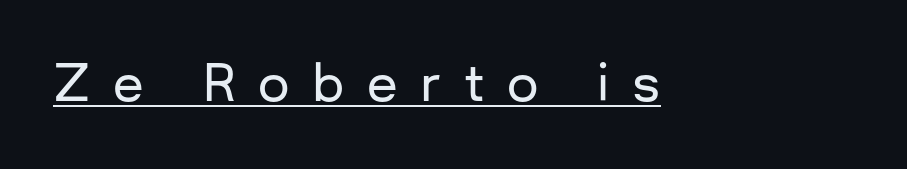
Q: Is the text italic (slanted)? A: No, it is upright.
Q: Is the typeface a serif or a sans-serif typeface? A: Sans-serif.
Q: Is the text underlined? A: Yes.
Q: Is the spacing between letters normal or unusually wide? A: Unusually wide.
Q: Width (condensed, normal, or wide)? A: Normal.
Q: Stroke contrast? A: Low.
Q: x-height? A: Medium.
Q: Monospaced? A: No.
